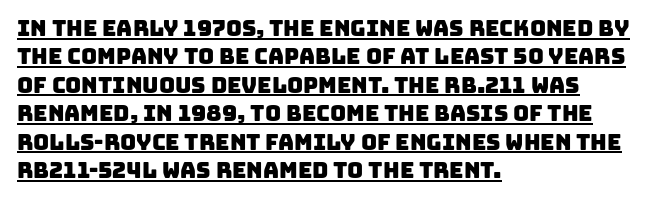
Q: Is the text underlined? A: Yes.
Q: How is the paragraph aligned? A: Left-aligned.
Q: Is the spacing between letters normal or unusually wide? A: Normal.
Q: Is the spacing between lines tight, normal or loose? A: Normal.
